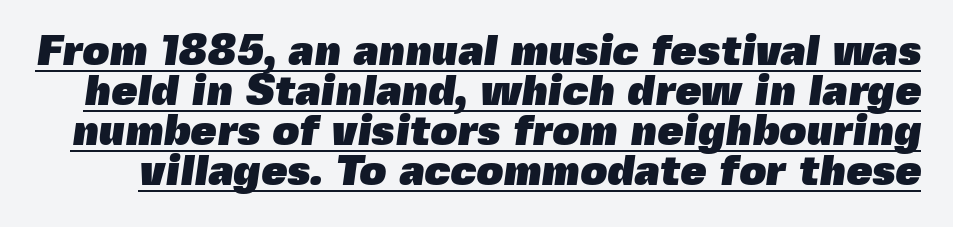
Spacing verdict: proportional, widths tailored to each character. These lines are composed in type without serifs. The glyphs have the mass of a bold cut. Nothing unusual about the tracking: characters are spaced as the font intends. You could barely slide anything between these rows.
